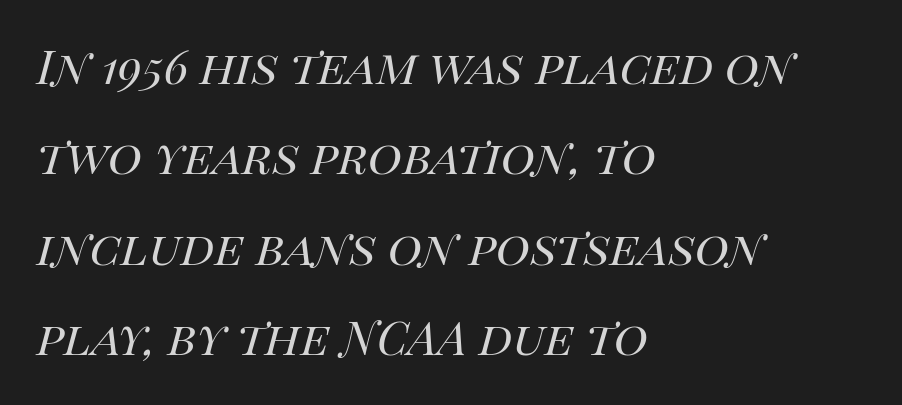
The image shows 58 px regular-weight type, italic (leaning right); set left-aligned, normal line spacing (1.56x), normal letter spacing, not underlined; high stroke contrast and a large x-height.
